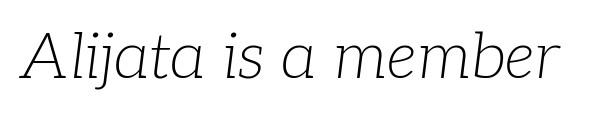
The image shows 64 px light serif type, italic (leaning right); set normal letter spacing, not underlined; low stroke contrast and a medium x-height.
